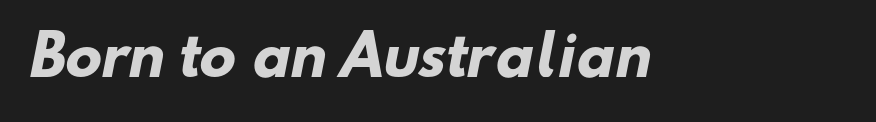
{"serif": "no", "bold": "yes", "weight": "heavy", "width": "normal", "stroke_contrast": "low", "x_height": "small", "monospaced": "no", "underline": "no", "letter_spacing": "normal", "letter_spacing_em": 0.0, "glyph_px": 54}
